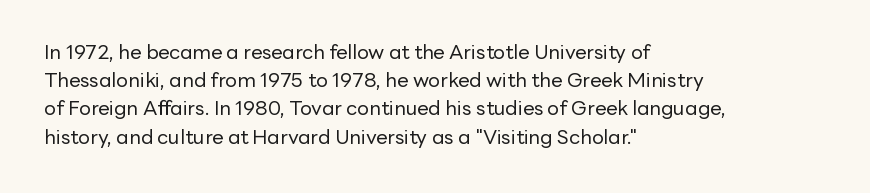
{"italic": "no", "bold": "no", "underline": "no", "align": "left", "line_spacing": "normal", "line_spacing_ratio": 1.41, "letter_spacing": "normal", "letter_spacing_em": 0.0, "glyph_px": 20}
